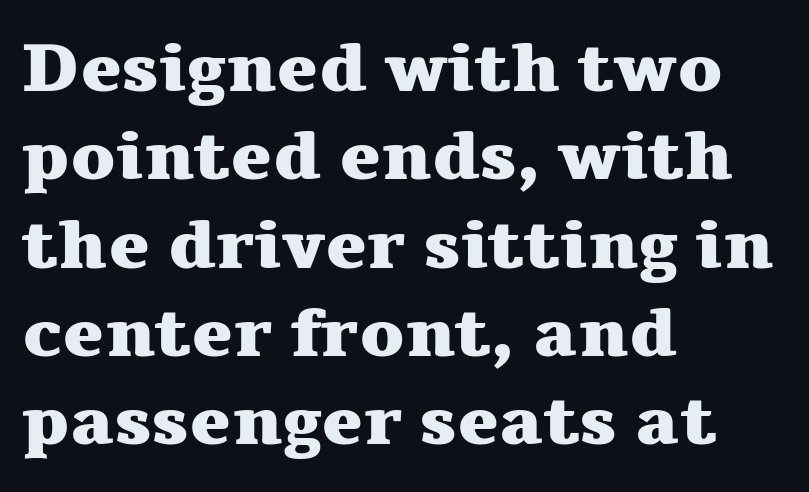
Q: Is the text bold? A: Yes.
Q: Is the text italic (slanted)? A: No, it is upright.
Q: Is the typeface a serif or a sans-serif typeface? A: Serif.
Q: Is the text underlined? A: No.
Q: How is the paragraph aligned? A: Left-aligned.
Q: Is the spacing between letters normal or unusually wide? A: Normal.
Q: Is the spacing between lines tight, normal or loose? A: Normal.
Q: Width (condensed, normal, or wide)? A: Wide.
Q: Stroke contrast? A: Medium.
Q: x-height? A: Medium.
Q: Monospaced? A: No.
